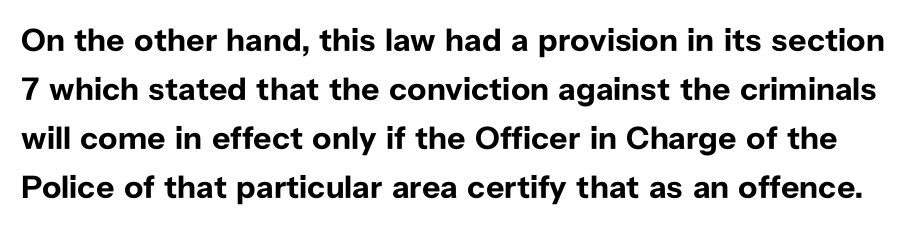
{"serif": "no", "italic": "no", "bold": "yes", "weight": "bold", "width": "normal", "stroke_contrast": "low", "x_height": "medium", "monospaced": "no", "underline": "no", "line_spacing": "normal", "line_spacing_ratio": 1.53, "letter_spacing": "normal", "letter_spacing_em": 0.0, "glyph_px": 32}
